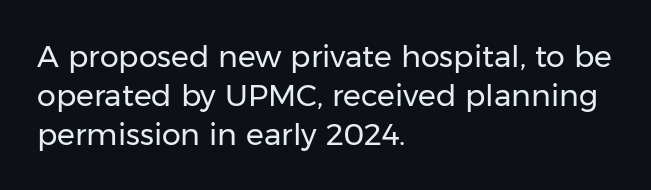
Q: Is the text bold? A: No.
Q: Is the text italic (slanted)? A: No, it is upright.
Q: Is the typeface a serif or a sans-serif typeface? A: Sans-serif.
Q: Is the text underlined? A: No.
Q: How is the paragraph aligned? A: Left-aligned.
Q: Is the spacing between letters normal or unusually wide? A: Normal.
Q: Is the spacing between lines tight, normal or loose? A: Normal.
Q: Width (condensed, normal, or wide)? A: Normal.
Q: Stroke contrast? A: Low.
Q: x-height? A: Medium.
Q: Monospaced? A: No.
